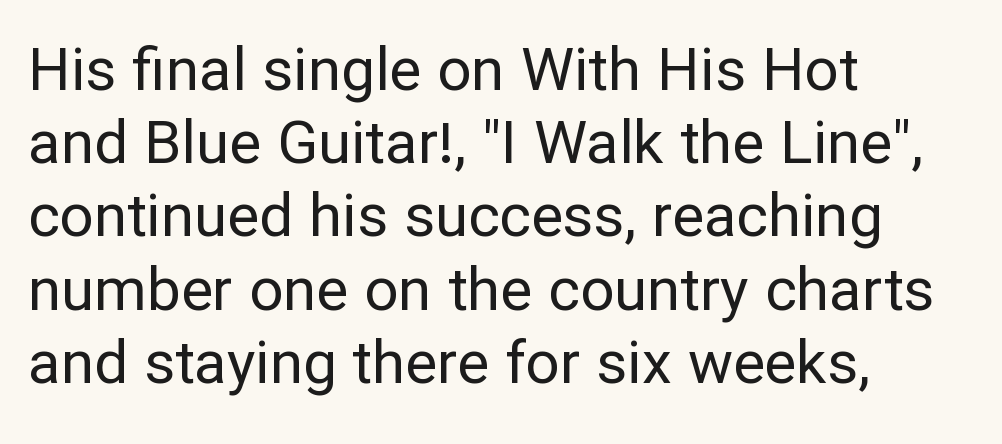
{"serif": "no", "italic": "no", "bold": "no", "weight": "regular", "width": "normal", "stroke_contrast": "low", "x_height": "medium", "monospaced": "no", "underline": "no", "align": "left", "line_spacing_ratio": 1.22, "letter_spacing": "normal", "letter_spacing_em": 0.0, "glyph_px": 60}
